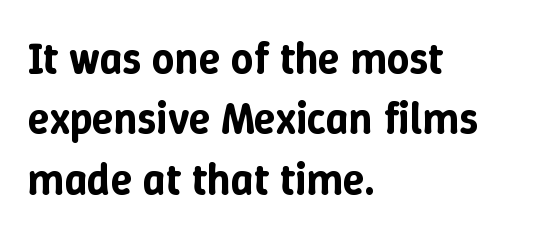
Q: Is the text italic (slanted)? A: No, it is upright.
Q: Is the text underlined? A: No.
Q: How is the paragraph aligned? A: Left-aligned.
Q: Is the spacing between letters normal or unusually wide? A: Normal.
Q: Is the spacing between lines tight, normal or loose? A: Normal.
Q: Width (condensed, normal, or wide)? A: Normal.
Q: Stroke contrast? A: Low.
Q: x-height? A: Medium.
Q: Monospaced? A: No.
